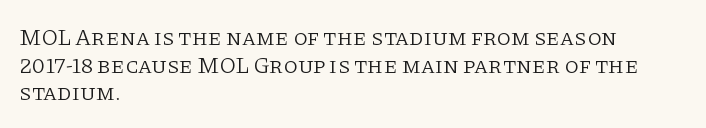
Unlike italic type, these characters show no tilt at all. The string is rendered with underlining switched off. The lines are quadded left. Tracking here is standard; glyphs follow each other at the usual distance. The letters look calm and open, with moderate or lighter stems.
